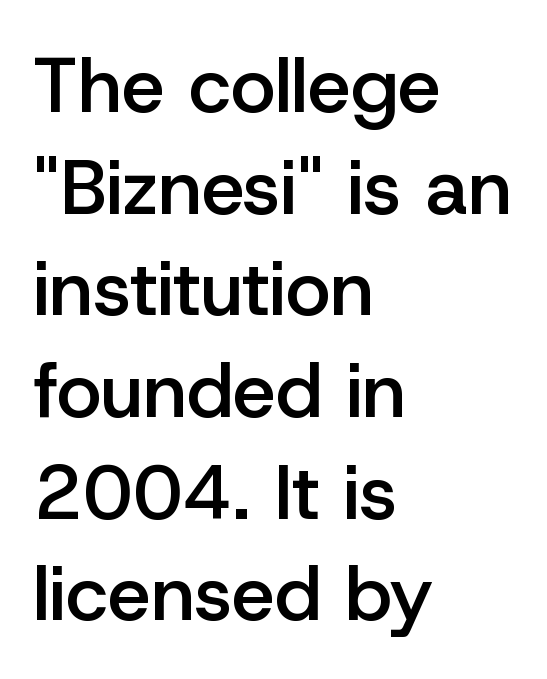
The image shows 77 px semibold sans-serif type, upright; set left-aligned, normal line spacing (1.32x), normal letter spacing, not underlined; low stroke contrast and a medium x-height.
